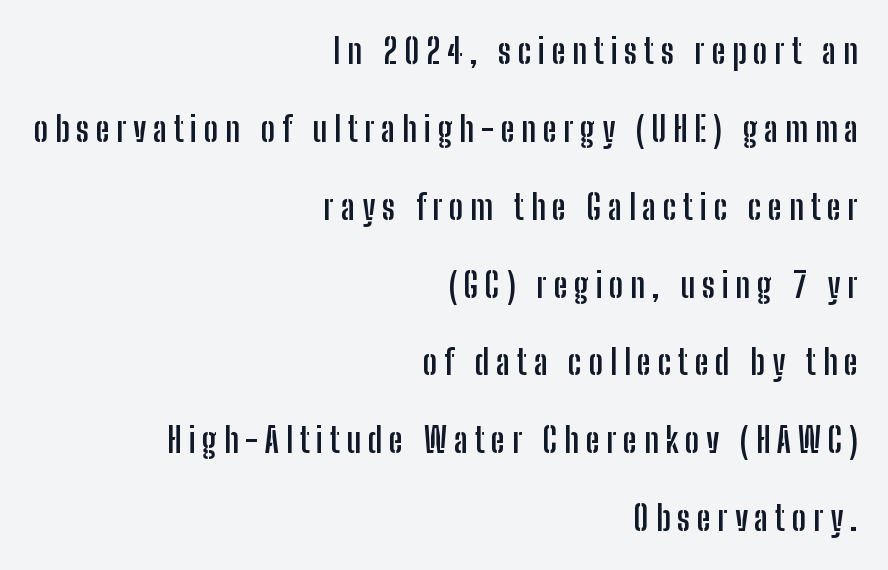
The setting favours the right margin, as signatures and pull-quotes sometimes do. Set as a true bold cut, around the 700 mark. Are there feet on the stems? There aren't — it's a sans. The space directly below the letters is spotless. The line texture is sparse and dotted thanks to wide tracking. Spacing verdict: proportional, widths tailored to each character.
